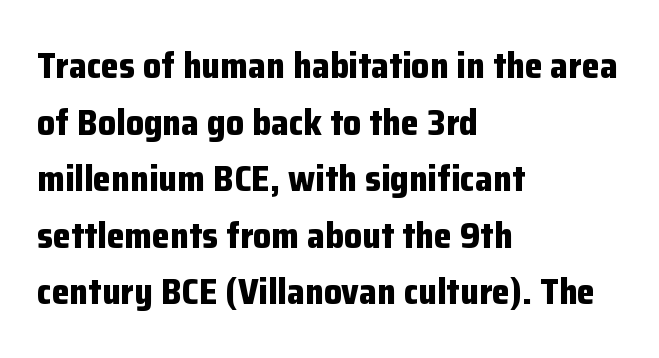
The rendering anchors every line to the left-hand side. The type family on display is of the sans-serif kind. Here the glyphs are tracked normally, forming tight word shapes. Rendered with straight, roman letterforms. The passage shown is typed in a proportional face where columns would drift. Whoever set this chose a conventional vertical rhythm.
